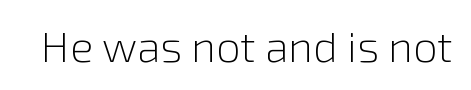
Q: Is the text bold? A: No.
Q: Is the text italic (slanted)? A: No, it is upright.
Q: Is the typeface a serif or a sans-serif typeface? A: Sans-serif.
Q: Is the text underlined? A: No.
Q: Is the spacing between letters normal or unusually wide? A: Normal.
Q: Width (condensed, normal, or wide)? A: Normal.
Q: Stroke contrast? A: Low.
Q: x-height? A: Medium.
Q: Monospaced? A: No.
